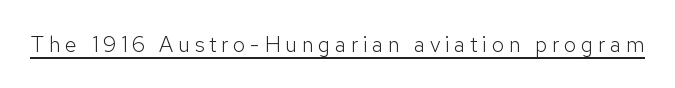
The image shows 22 px text type, upright; set unusually wide letter spacing (+0.21 em), underlined.
